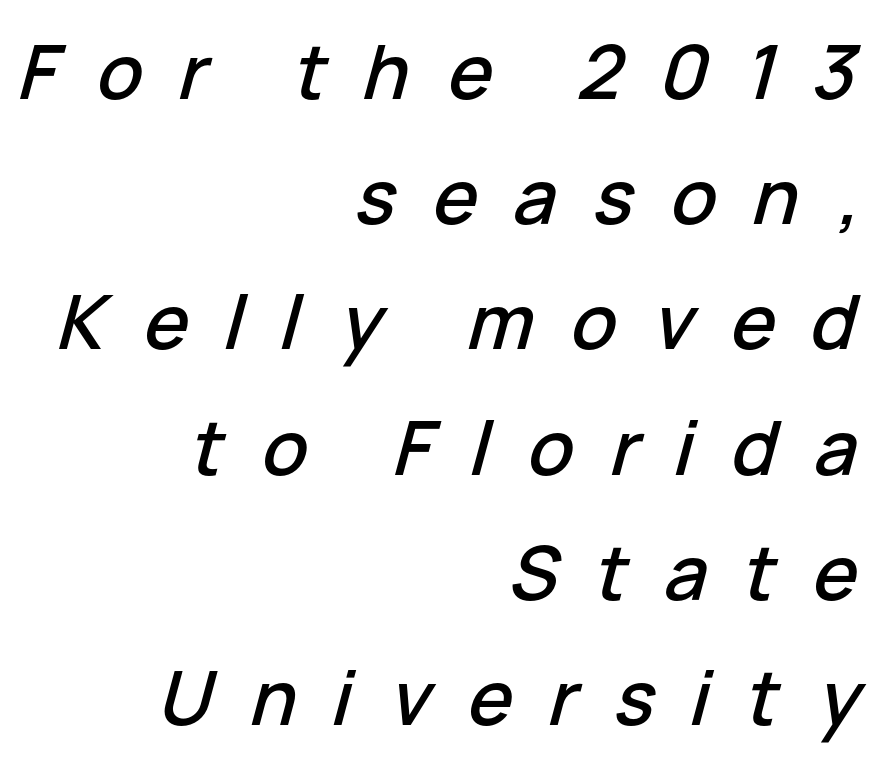
{"italic": "yes", "lean": "right", "slant_degrees": 15, "width": "normal", "stroke_contrast": "low", "x_height": "medium", "monospaced": "no", "underline": "no", "align": "right", "line_spacing": "normal", "line_spacing_ratio": 1.67, "letter_spacing": "wide", "letter_spacing_em": 0.49, "glyph_px": 75}
